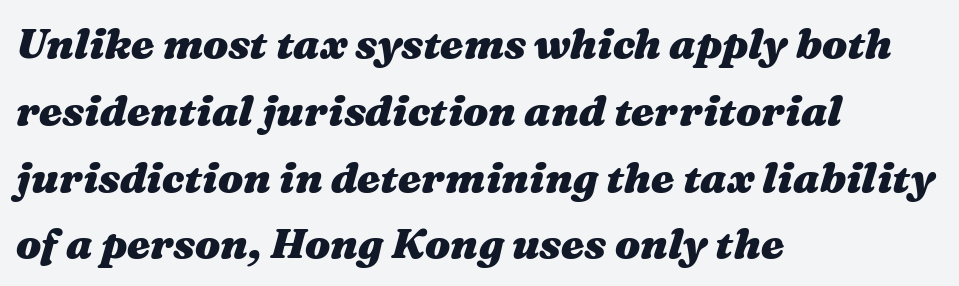
The image shows 42 px heavy, wide type, italic (leaning right); set left-aligned, normal line spacing (1.59x), normal letter spacing, not underlined; medium stroke contrast and a medium x-height.
